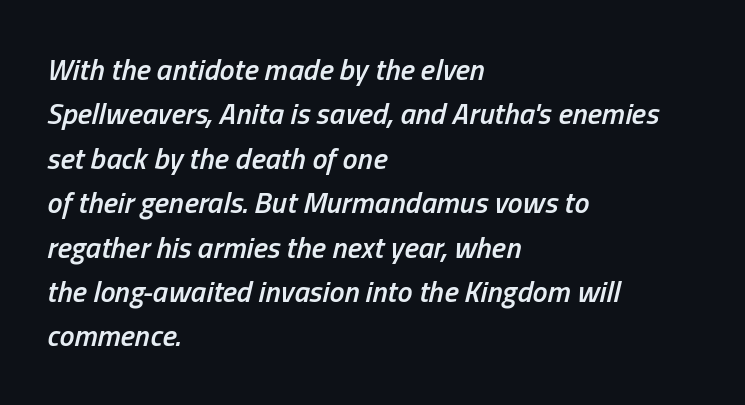
Q: Is the text bold? A: Semi-bold.
Q: Is the text italic (slanted)? A: Yes, it leans right by about 13 degrees.
Q: Is the text underlined? A: No.
Q: How is the paragraph aligned? A: Left-aligned.
Q: Is the spacing between letters normal or unusually wide? A: Normal.
Q: Is the spacing between lines tight, normal or loose? A: Normal.
Q: Width (condensed, normal, or wide)? A: Condensed.
Q: Stroke contrast? A: Low.
Q: x-height? A: Medium.
Q: Monospaced? A: No.
